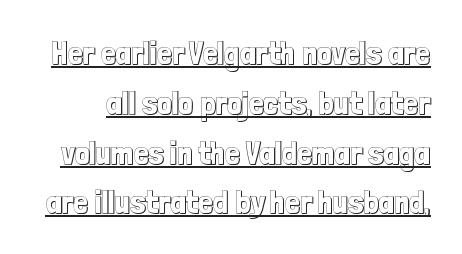
Character widths vary here, with narrow letters taking less room than wide ones. The passage shown stacks its lines at a standard gap. The line texture is even and compact thanks to regular tracking. Descenders here cross a horizontal rule under the line.
